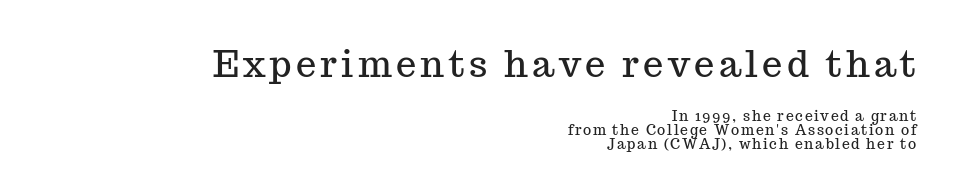
{"serif": "yes", "italic": "no", "width": "normal", "stroke_contrast": "medium", "x_height": "medium", "monospaced": "no", "underline": "no", "align": "right", "line_spacing": "tight", "line_spacing_ratio": 1.02, "larger_block": "first", "size_ratio": 2.57, "glyph_px": 36}
